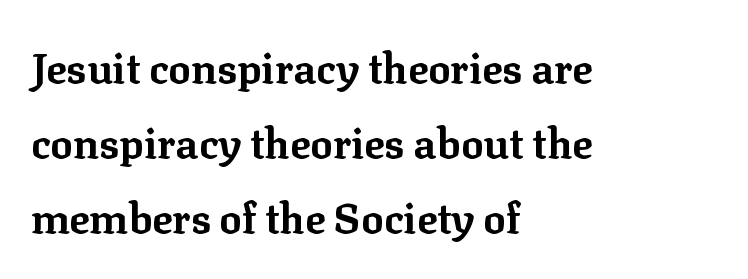
Upright lettering throughout. Small tapered or slab feet sit at the stroke ends, so this counts as serif. Do the characters align in a grid? No, the font is proportional. The characters look thick and weighty, a clear bold. A bare baseline throughout the passage.
